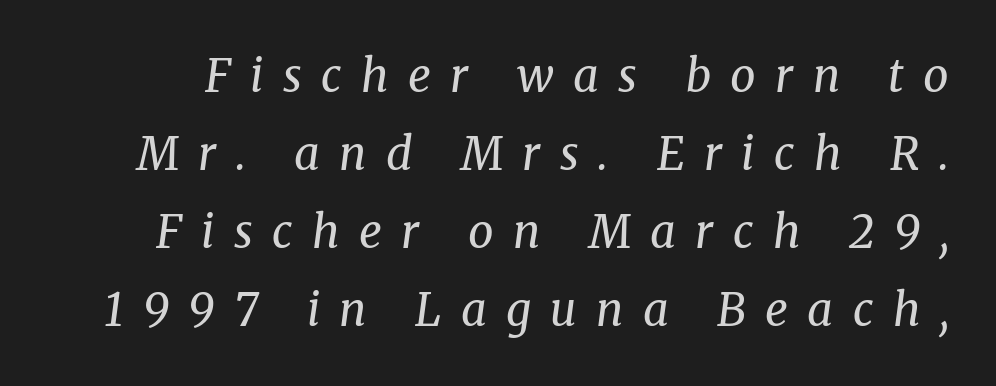
{"serif": "yes", "italic": "yes", "lean": "right", "slant_degrees": 8, "bold": "no", "weight": "regular", "width": "normal", "stroke_contrast": "medium", "x_height": "medium", "monospaced": "no", "underline": "no", "line_spacing_ratio": 1.73, "letter_spacing": "wide", "letter_spacing_em": 0.43, "glyph_px": 45}
